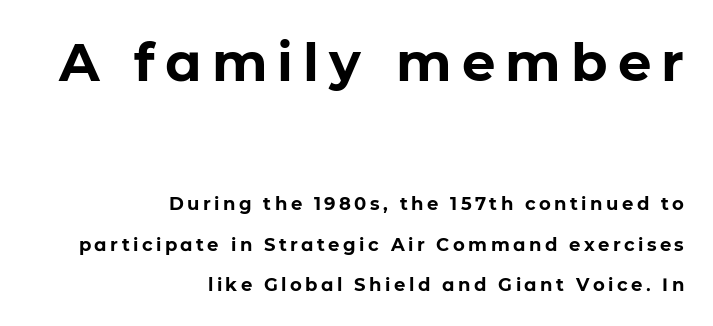
Q: Is the text bold? A: Yes.
Q: Is the text italic (slanted)? A: No, it is upright.
Q: Is the typeface a serif or a sans-serif typeface? A: Sans-serif.
Q: Is the text underlined? A: No.
Q: How is the paragraph aligned? A: Right-aligned.
Q: Is the spacing between lines tight, normal or loose? A: Loose.
Q: Which block of text is set in a larger size, the first (top) or the second (bottom)? A: The first (top) one.
Q: Width (condensed, normal, or wide)? A: Normal.
Q: Stroke contrast? A: Low.
Q: x-height? A: Medium.
Q: Monospaced? A: No.
